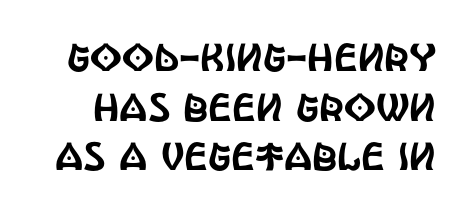
{"serif": "no", "italic": "no", "width": "condensed", "x_height": "large", "monospaced": "no", "underline": "no", "line_spacing": "normal", "line_spacing_ratio": 1.27, "letter_spacing": "normal", "letter_spacing_em": 0.0, "glyph_px": 39}
